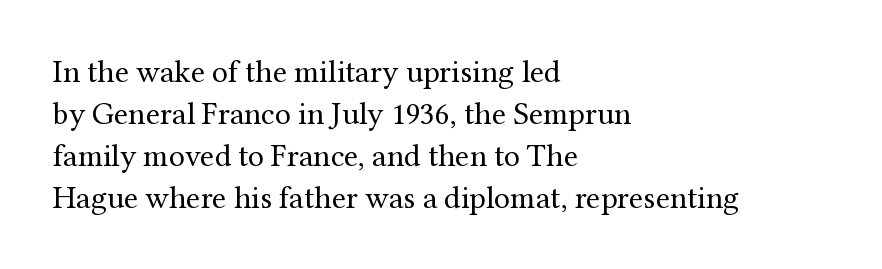
The image shows 32 px regular-weight serif type, upright; set left-aligned, normal line spacing (1.31x), normal letter spacing, not underlined; medium stroke contrast and a medium x-height.
